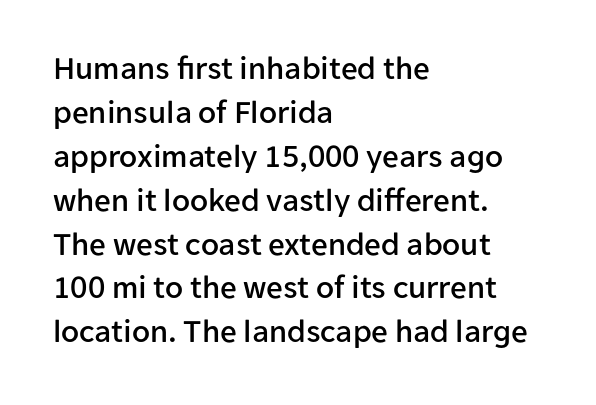
The image shows 33 px sans-serif type, upright; set left-aligned, normal line spacing (1.33x), normal letter spacing, not underlined; low stroke contrast and a medium x-height.
